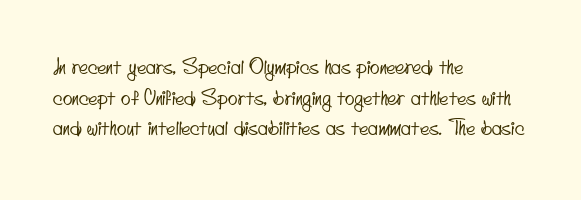
The image shows 20 px text type; set left-aligned, normal line spacing (1.53x), normal letter spacing, not underlined.
